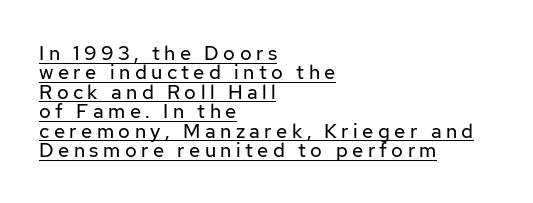
The image shows 20 px text type, upright; set left-aligned, tight line spacing (0.97x), unusually wide letter spacing (+0.22 em), underlined.
